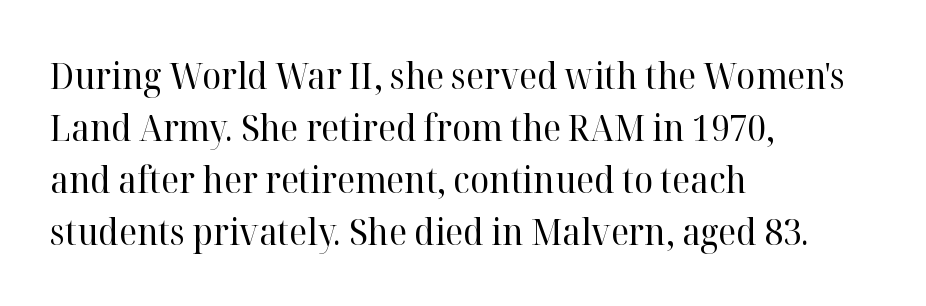
Q: Is the text bold? A: No.
Q: Is the text italic (slanted)? A: No, it is upright.
Q: Is the typeface a serif or a sans-serif typeface? A: Serif.
Q: Is the text underlined? A: No.
Q: How is the paragraph aligned? A: Left-aligned.
Q: Is the spacing between letters normal or unusually wide? A: Normal.
Q: Is the spacing between lines tight, normal or loose? A: Normal.
Q: Width (condensed, normal, or wide)? A: Normal.
Q: Stroke contrast? A: High.
Q: x-height? A: Medium.
Q: Monospaced? A: No.
